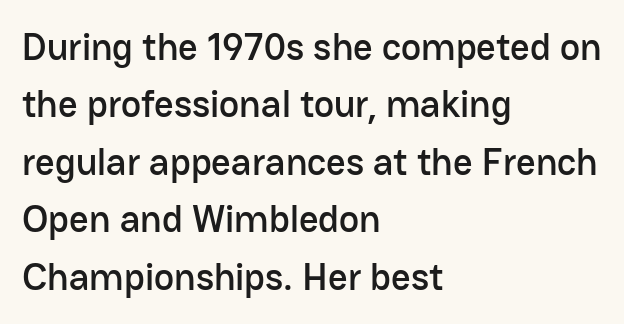
The designer went with a sans here, leaving each stem footless. If you drew a line through each stem, it would be perfectly vertical. Does extra space separate the letters? No, they use regular spacing. Leftover space on each line is placed entirely after the last word. The block of text has a typical density, with ordinary space between rows.
